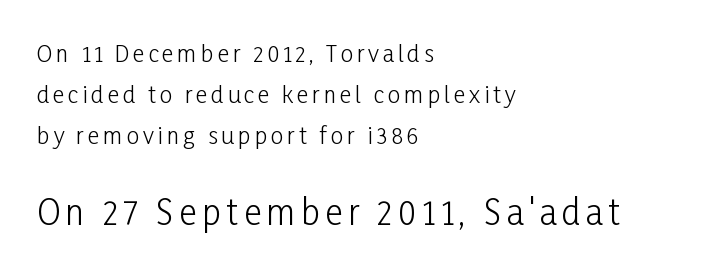
The image shows 34 px light, condensed sans-serif type, upright; set left-aligned, line spacing 1.79x, not underlined; the second (bottom) block is 1.48x larger; low stroke contrast and a medium x-height.
